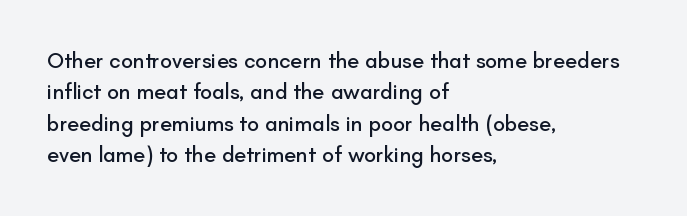
Q: Is the text italic (slanted)? A: No, it is upright.
Q: Is the text underlined? A: No.
Q: How is the paragraph aligned? A: Left-aligned.
Q: Is the spacing between letters normal or unusually wide? A: Normal.
Q: Is the spacing between lines tight, normal or loose? A: Normal.
